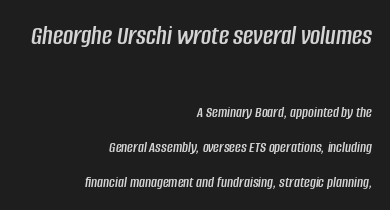
Q: Is the text italic (slanted)? A: Yes, it leans right by about 8 degrees.
Q: Is the text underlined? A: No.
Q: How is the paragraph aligned? A: Right-aligned.
Q: Is the spacing between letters normal or unusually wide? A: Normal.
Q: Is the spacing between lines tight, normal or loose? A: Loose.
Q: Which block of text is set in a larger size, the first (top) or the second (bottom)? A: The first (top) one.
Q: Width (condensed, normal, or wide)? A: Condensed.
Q: Stroke contrast? A: Low.
Q: x-height? A: Large.
Q: Monospaced? A: No.
